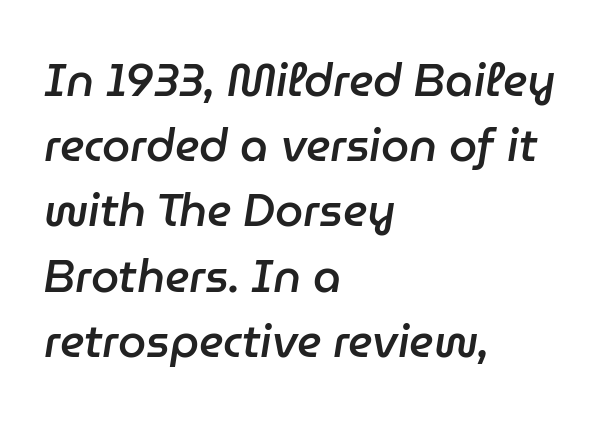
Q: Is the text bold? A: Semi-bold.
Q: Is the text italic (slanted)? A: Yes, it leans right by about 9 degrees.
Q: Is the text underlined? A: No.
Q: How is the paragraph aligned? A: Left-aligned.
Q: Is the spacing between letters normal or unusually wide? A: Normal.
Q: Is the spacing between lines tight, normal or loose? A: Normal.
Q: Width (condensed, normal, or wide)? A: Normal.
Q: Stroke contrast? A: Low.
Q: x-height? A: Medium.
Q: Monospaced? A: No.
